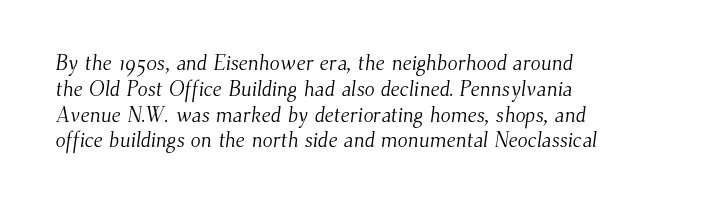
The foot of each line stays bare and open. The characters are drawn with everyday or finer stroke widths. Letter spacing: default. Line beginnings align vertically; line endings do not.
